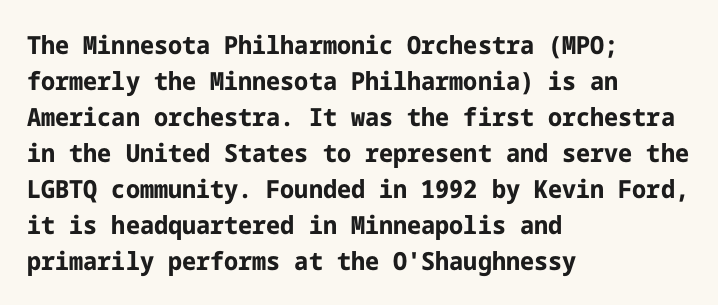
{"italic": "no", "bold": "yes", "underline": "no", "align": "left", "line_spacing": "normal", "line_spacing_ratio": 1.44, "letter_spacing": "normal", "letter_spacing_em": 0.0, "glyph_px": 25}
